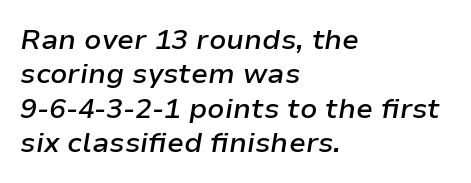
Q: Is the text bold? A: Semi-bold.
Q: Is the text italic (slanted)? A: Yes, it leans right by about 9 degrees.
Q: Is the text underlined? A: No.
Q: How is the paragraph aligned? A: Left-aligned.
Q: Is the spacing between letters normal or unusually wide? A: Normal.
Q: Width (condensed, normal, or wide)? A: Normal.
Q: Stroke contrast? A: Low.
Q: x-height? A: Medium.
Q: Monospaced? A: No.
